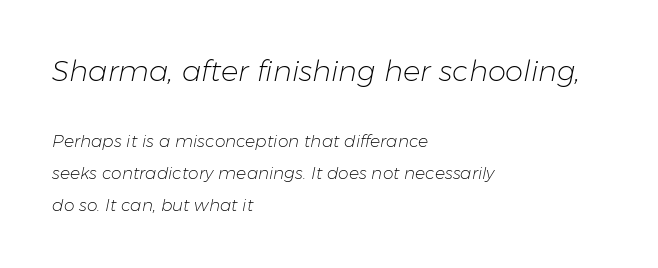
Reading down the block, your eye returns to a fixed left position each line. Quick note: underline off. Yep, that's italic — everything's leaning. What stands out about the letter spacing? Nothing — it is the standard amount. The composition opens big and finishes small.
